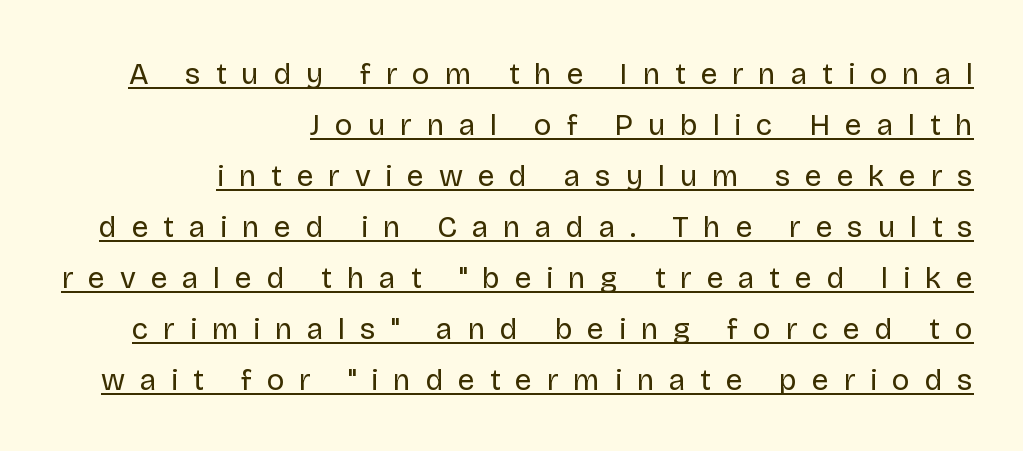
The passage shown stacks its lines at a standard gap. This sample has the flowing, uneven cadence of proportional lettering. The lettering holds an erect, upright posture throughout. A flush-right, rag-left setting is used for this passage. Note: no serifs on the glyphs. The glyphs are accompanied by a horizontal stroke just below them.
